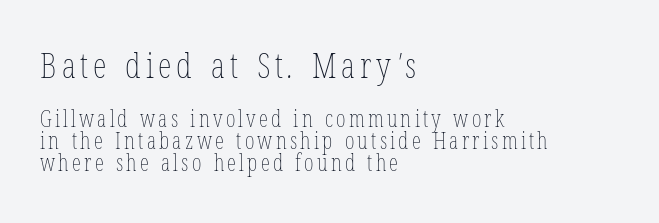
Q: Is the text bold? A: No.
Q: Is the text underlined? A: No.
Q: How is the paragraph aligned? A: Left-aligned.
Q: Is the spacing between lines tight, normal or loose? A: Tight.
Q: Which block of text is set in a larger size, the first (top) or the second (bottom)? A: The first (top) one.
Q: Width (condensed, normal, or wide)? A: Condensed.
Q: Stroke contrast? A: Low.
Q: x-height? A: Medium.
Q: Monospaced? A: No.
